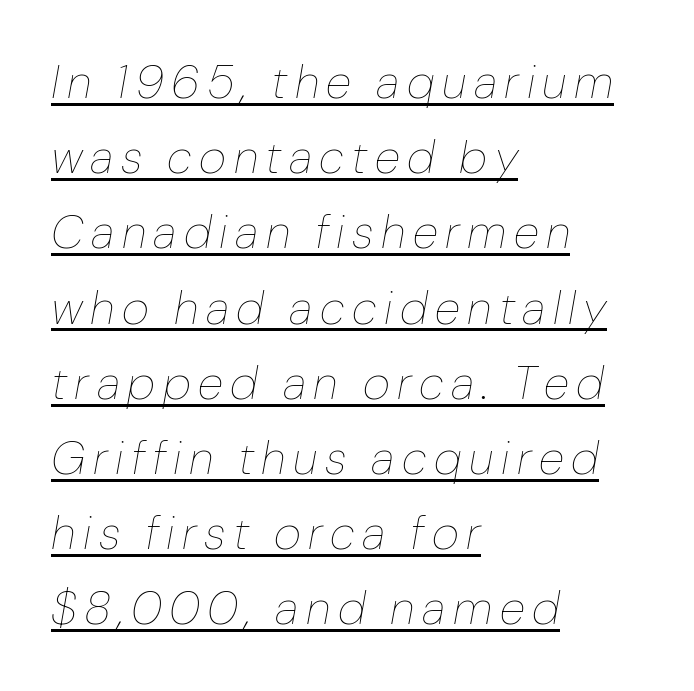
If you drew a line through each stem, it would be angled. Unbolded letterforms with no extra heft. Has an underline been added? It has. The passage shown stacks its lines at a standard gap.
